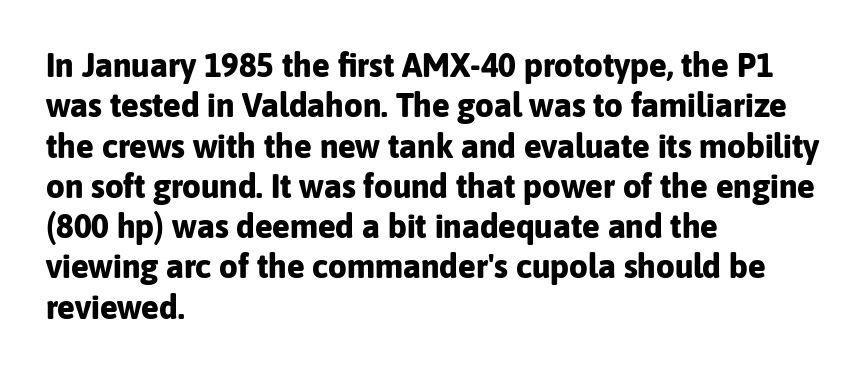
The image shows 33 px bold sans-serif type, upright; set left-aligned, line spacing 1.22x, normal letter spacing, not underlined; low stroke contrast and a medium x-height.
